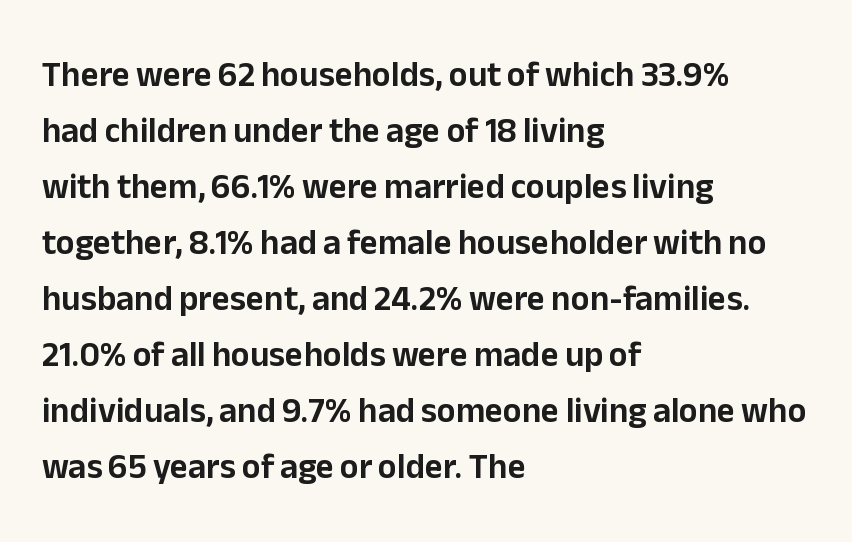
Only glyphs here, with clear space below each row. When letters stand straight like this, we call the style roman or upright. The paragraph has a hard left edge and a soft right edge. Varying glyph widths throughout — classic text-font behaviour. Quick note: interline space is typical.
